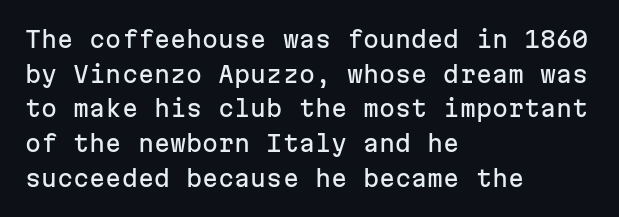
Students, observe: this is what conventionally led text looks like. Has an underline been added? It has not. Words appear dense and cohesive because spacing is normal. If you drew a ruler down the left edge, every line would touch it.
